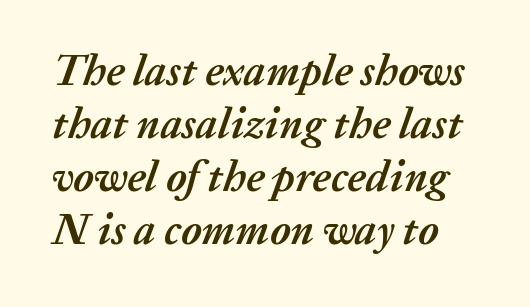
The image shows 43 px semibold type, italic (leaning right); set line spacing 1.23x, normal letter spacing, not underlined; medium stroke contrast and a medium x-height.
